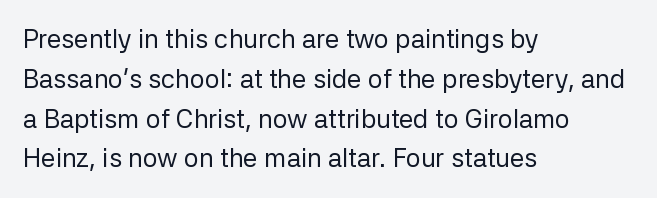
The image shows 26 px text type, upright; set left-aligned, normal line spacing (1.53x), normal letter spacing, not underlined.
